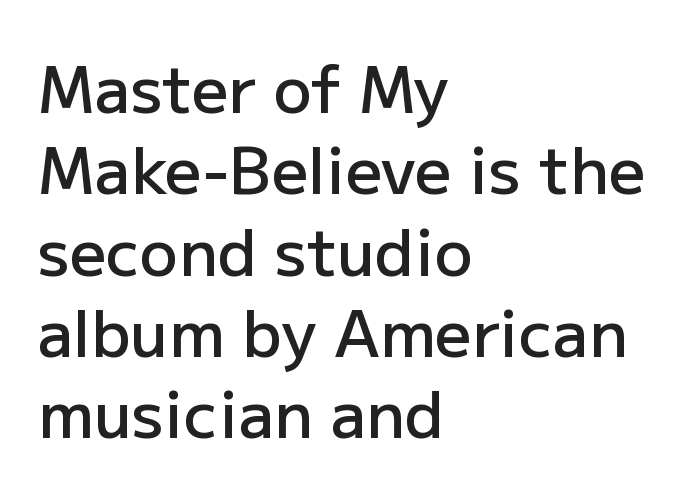
Note the varied advance widths — an 'i' is clearly narrower than an 'm'. What weight is shown? A semibold, between regular and bold. In terms of letterspacing, this is plain default setting. Unlike italic type, these characters show no tilt at all. The words here are not underlined. A sans-serif font was chosen for this passage.
